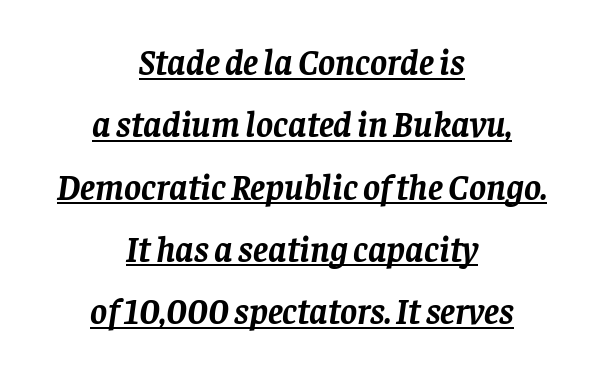
{"serif": "yes", "italic": "yes", "lean": "right", "slant_degrees": 8, "bold": "yes", "weight": "semibold", "width": "normal", "stroke_contrast": "low", "x_height": "large", "monospaced": "no", "underline": "yes", "align": "center", "line_spacing_ratio": 1.73, "letter_spacing": "normal", "letter_spacing_em": 0.0, "glyph_px": 36}
